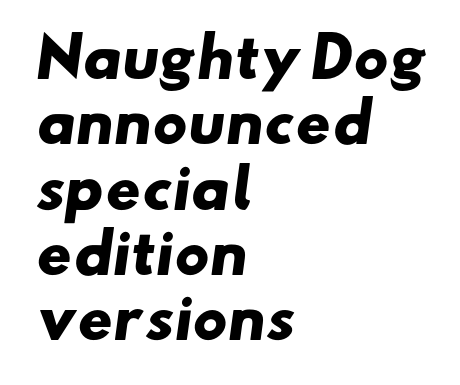
{"serif": "no", "bold": "yes", "weight": "heavy", "width": "wide", "stroke_contrast": "low", "x_height": "small", "monospaced": "no", "underline": "no", "align": "left", "line_spacing_ratio": 1.21, "letter_spacing": "normal", "letter_spacing_em": 0.0, "glyph_px": 54}
